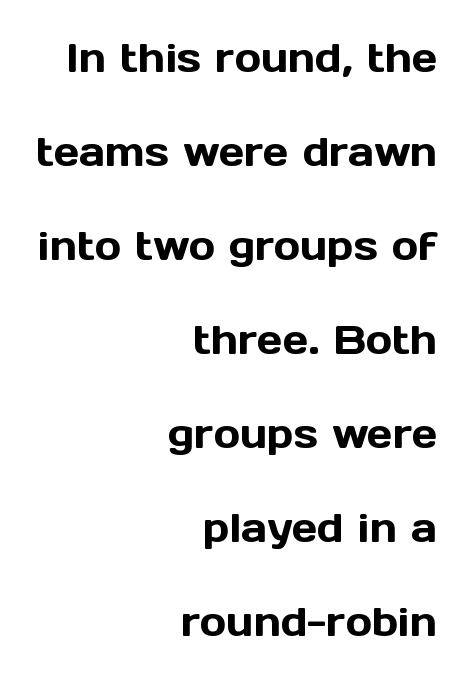
{"serif": "no", "italic": "no", "width": "normal", "x_height": "medium", "monospaced": "no", "underline": "no", "align": "right", "line_spacing": "loose", "line_spacing_ratio": 2.35, "letter_spacing": "normal", "letter_spacing_em": 0.0, "glyph_px": 40}
